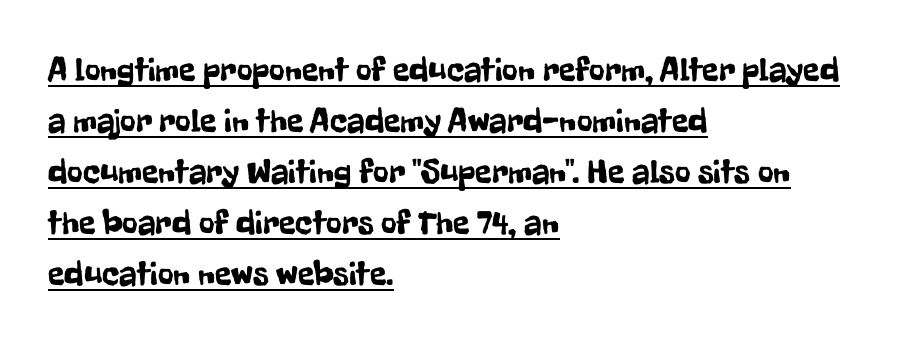
The image shows 34 px condensed sans-serif type, upright; set left-aligned, normal line spacing (1.5x), normal letter spacing, underlined; low stroke contrast and a medium x-height.
